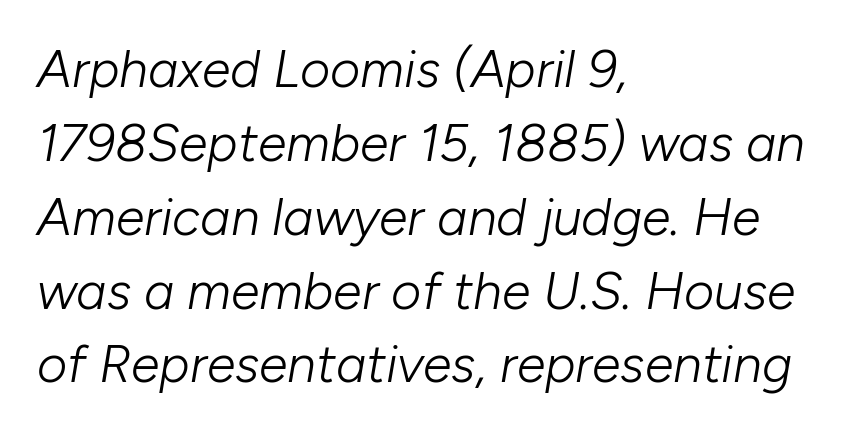
Q: Is the text bold? A: No.
Q: Is the text italic (slanted)? A: Yes, it leans right by about 10 degrees.
Q: Is the text underlined? A: No.
Q: How is the paragraph aligned? A: Left-aligned.
Q: Is the spacing between letters normal or unusually wide? A: Normal.
Q: Is the spacing between lines tight, normal or loose? A: Normal.
Q: Width (condensed, normal, or wide)? A: Normal.
Q: Stroke contrast? A: Low.
Q: x-height? A: Medium.
Q: Monospaced? A: No.
